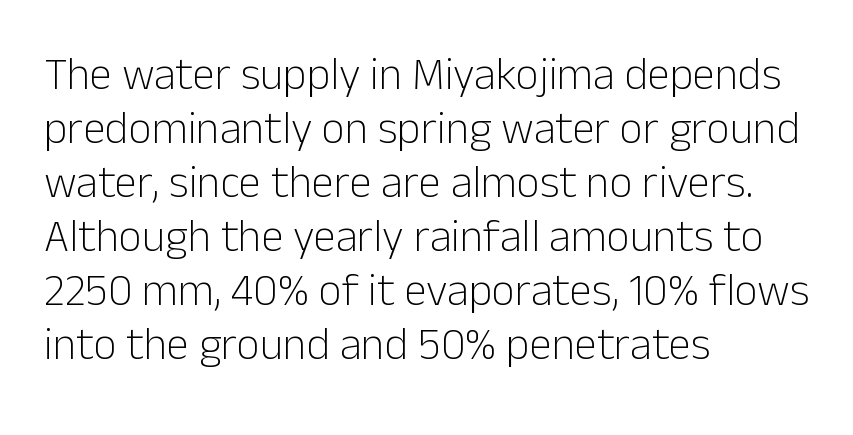
Q: Is the text bold? A: No.
Q: Is the text italic (slanted)? A: No, it is upright.
Q: Is the typeface a serif or a sans-serif typeface? A: Sans-serif.
Q: Is the text underlined? A: No.
Q: How is the paragraph aligned? A: Left-aligned.
Q: Is the spacing between letters normal or unusually wide? A: Normal.
Q: Width (condensed, normal, or wide)? A: Normal.
Q: Stroke contrast? A: Low.
Q: x-height? A: Medium.
Q: Monospaced? A: No.
